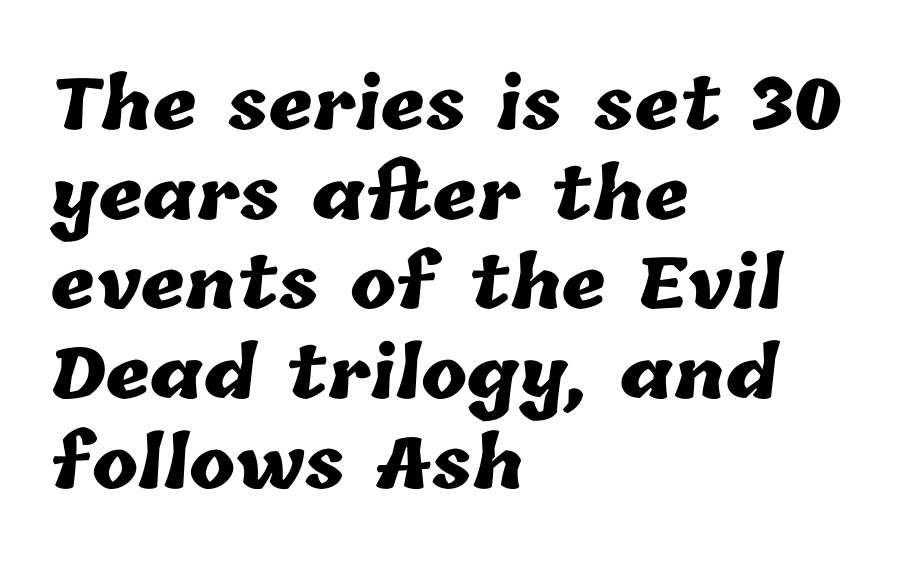
Leftover space on each line is placed entirely after the last word. The vertical gap from one line to the next is medium. Words appear dense and cohesive because spacing is normal. A typesetter would call this proportional, since set widths differ per character. Weight: bold. Nobody drew a line under any word here.
